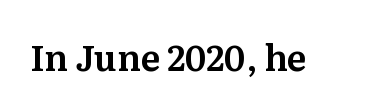
The passage shown has conventional tracking throughout. The glyphs are unaccompanied by any horizontal stroke below them. Proportional: the letters do not fall into vertical columns. This is serif lettering, the kind often seen in printed books. In terms of posture, this sample is upright.
